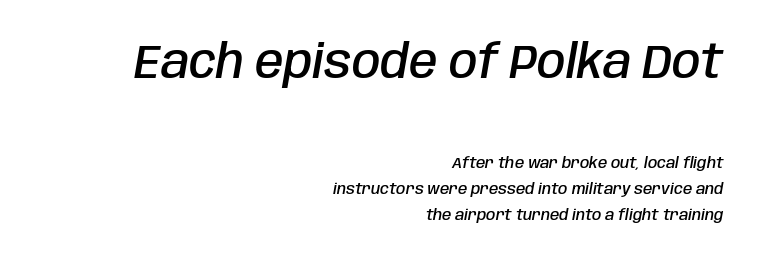
Is the lower block the larger one? No — the upper block carries the bigger type. These lines carry some extra weight — a demibold, not a full bold. Spacing verdict: proportional, widths tailored to each character. The letters are slanted; this is an italic face. Is the block centered? No — it sits flush against the right margin.
